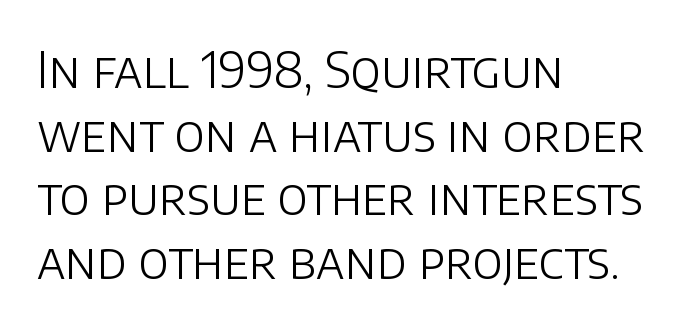
{"serif": "no", "italic": "no", "bold": "no", "weight": "light", "width": "normal", "stroke_contrast": "low", "x_height": "large", "monospaced": "no", "underline": "no", "align": "left", "line_spacing": "normal", "line_spacing_ratio": 1.3, "letter_spacing": "normal", "letter_spacing_em": 0.0, "glyph_px": 49}
